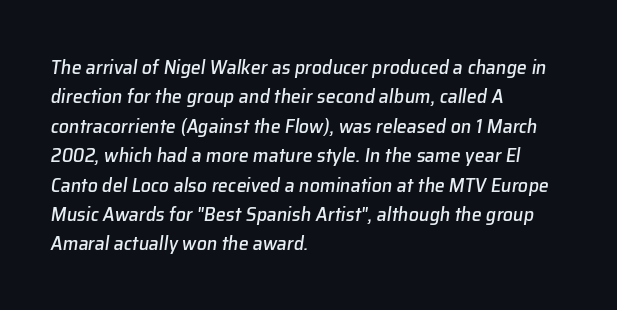
You can tell it's italic because the verticals aren't actually vertical. The designer left line spacing at the default. A typesetter would call this zero additional tracking. Line beginnings align vertically; line endings do not. Plain, unruled lines of type.
